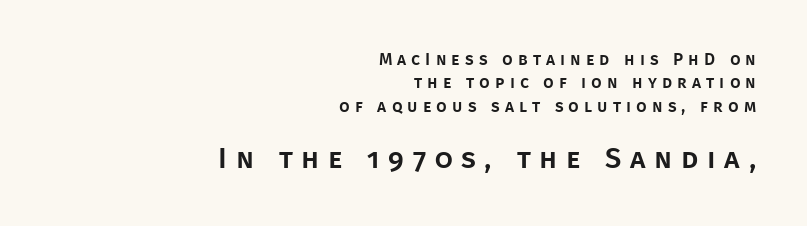
The image shows 29 px sans-serif type, upright; set right-aligned, normal line spacing (1.38x), unusually wide letter spacing (+0.3 em), not underlined; the second (bottom) block is 1.71x larger; low stroke contrast and a large x-height.
